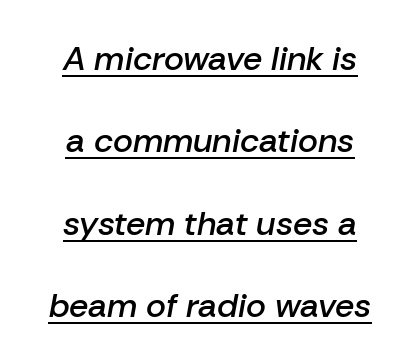
The image shows 34 px semibold type, italic (leaning right); set centered, loose line spacing (2.42x), normal letter spacing, underlined; low stroke contrast and a medium x-height.
